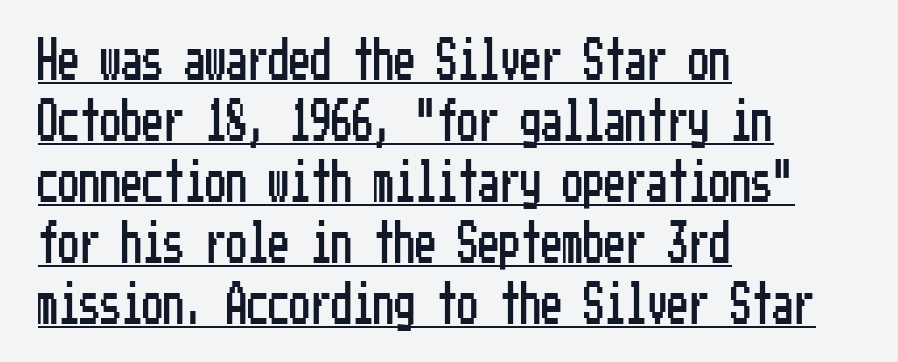
Q: Is the text italic (slanted)? A: No, it is upright.
Q: Is the typeface a serif or a sans-serif typeface? A: Sans-serif.
Q: Is the text underlined? A: Yes.
Q: How is the paragraph aligned? A: Left-aligned.
Q: Is the spacing between letters normal or unusually wide? A: Normal.
Q: Is the spacing between lines tight, normal or loose? A: Normal.
Q: Width (condensed, normal, or wide)? A: Condensed.
Q: Stroke contrast? A: Low.
Q: x-height? A: Medium.
